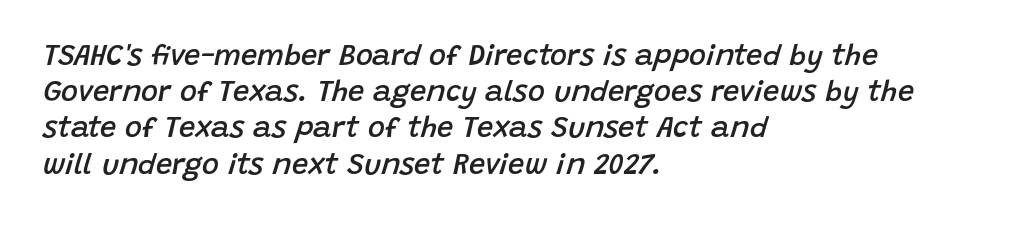
{"italic": "yes", "lean": "right", "slant_degrees": 15, "bold": "semi", "weight": "semibold", "width": "normal", "stroke_contrast": "low", "x_height": "large", "monospaced": "no", "underline": "no", "align": "left", "line_spacing": "normal", "line_spacing_ratio": 1.25, "letter_spacing": "normal", "letter_spacing_em": 0.0, "glyph_px": 29}
